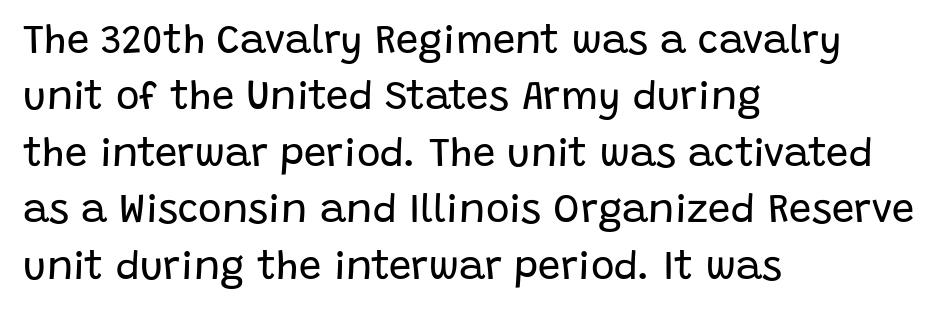
Which margin do the lines hug? The left one — the right edge is uneven. The font is comparable to plain body text, perhaps lighter. This sample has the flowing, uneven cadence of proportional lettering. Regular leading. The type sits square on the baseline with zero lean. The letters sit at their default tracking, neither squeezed nor spread.
